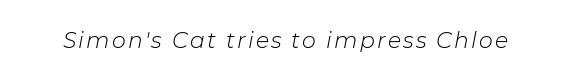
Q: Is the text bold? A: No.
Q: Is the text italic (slanted)? A: Yes, it leans right by about 11 degrees.
Q: Is the text underlined? A: No.
